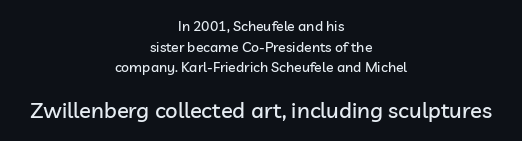
The image shows 22 px text type, upright; set centered, normal line spacing (1.47x), normal letter spacing, not underlined; the second (bottom) block is 1.57x larger.
